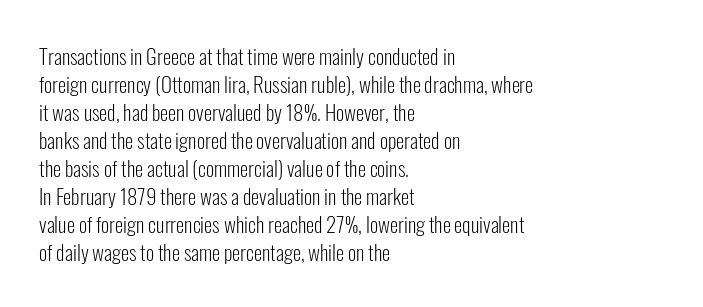
The paragraph has a hard left edge and a soft right edge. Rows of type keep a routine distance in the vertical direction. The letters sit at their default tracking, neither squeezed nor spread. Posture: vertical.
